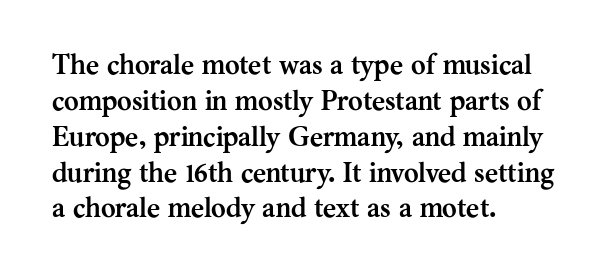
The image shows 28 px semibold serif type, upright; set left-aligned, normal line spacing (1.28x), normal letter spacing, not underlined; medium stroke contrast and a medium x-height.
